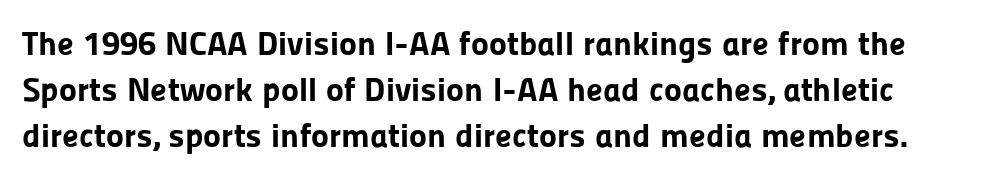
If you drew a line through each stem, it would be perfectly vertical. Line spacing here is normal. Descender tails drop into unmarked territory. Letter spacing: default. These lines are rendered in a variable-pitch font. Set as a true bold cut, around the 700 mark.
